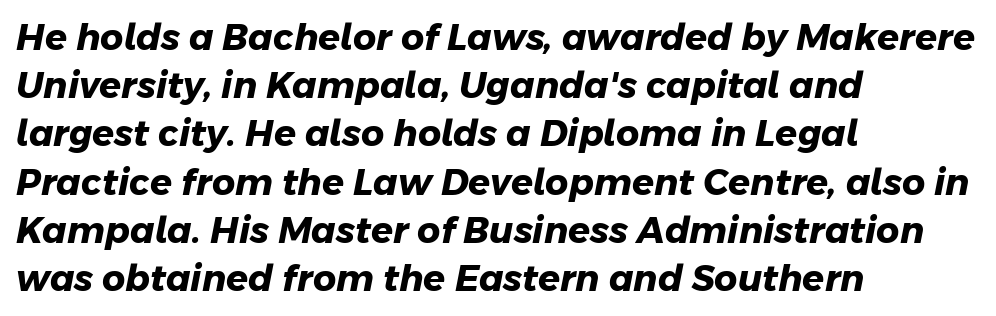
Q: Is the text bold? A: Yes.
Q: Is the typeface a serif or a sans-serif typeface? A: Sans-serif.
Q: Is the text underlined? A: No.
Q: How is the paragraph aligned? A: Left-aligned.
Q: Is the spacing between letters normal or unusually wide? A: Normal.
Q: Is the spacing between lines tight, normal or loose? A: Normal.
Q: Width (condensed, normal, or wide)? A: Normal.
Q: Stroke contrast? A: Low.
Q: x-height? A: Medium.
Q: Monospaced? A: No.
